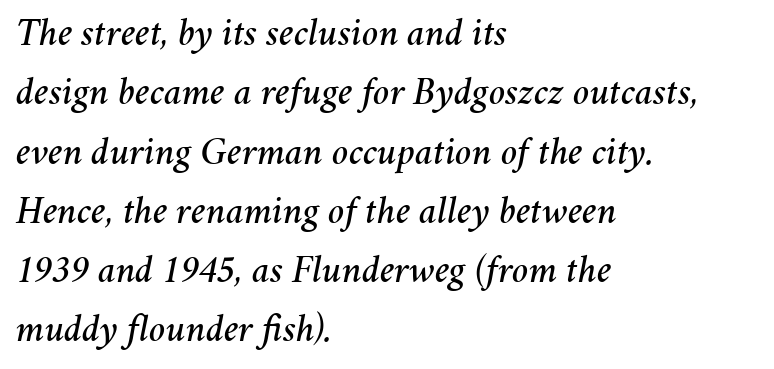
The image shows 39 px text type, italic (leaning right); set left-aligned, normal line spacing (1.52x), normal letter spacing, not underlined; medium stroke contrast and a medium x-height.
